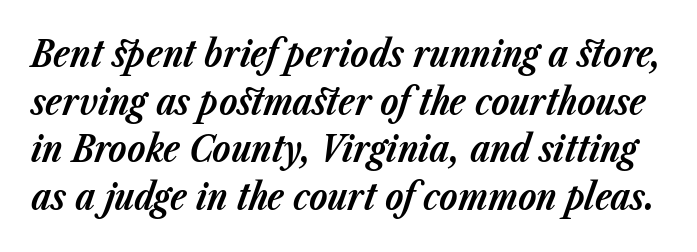
The image shows 37 px bold type, italic (leaning right); set normal line spacing (1.29x), normal letter spacing, not underlined; low stroke contrast and a medium x-height.
